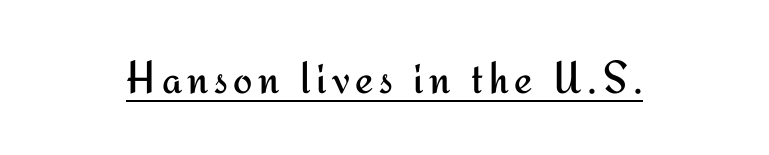
It's the straight-up-and-down kind of type. Heft: none added — not bold. The font family rendered here belongs to the sans-serif group. Spacing verdict: proportional, widths tailored to each character.
